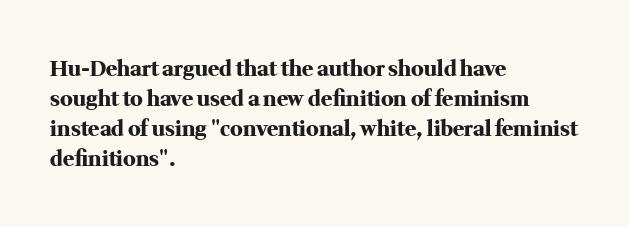
The font's upright variant was chosen for this text. These lines keep a tight, regular rhythm from letter to letter. Notice how thick the strokes are: this is what a full bold looks like. These lines sit exactly where default settings would place them.
